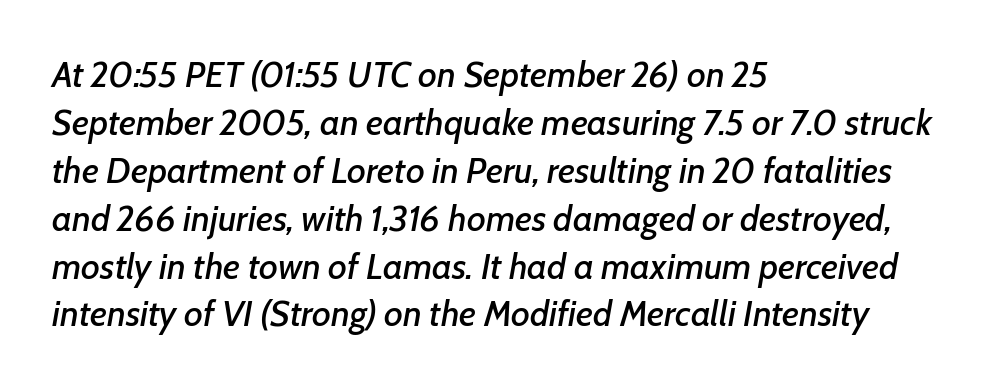
Each line starts at the same left margin while the right side varies. Spacing verdict: proportional, widths tailored to each character. Caption: standard tracking, unaltered. Is the type slanted? Yes — the strokes lean at a clear angle.
